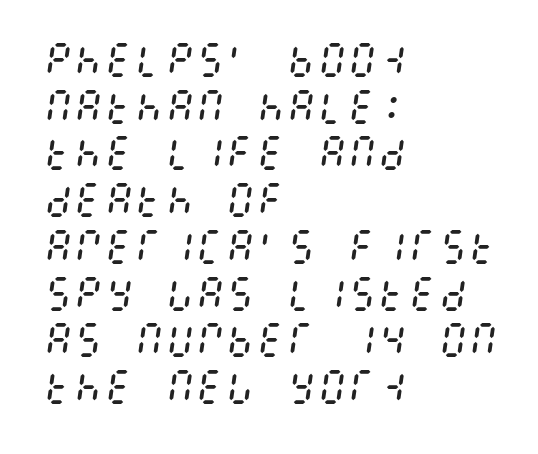
The image shows 38 px regular-weight, condensed type, italic (leaning right); set left-aligned, line spacing 1.23x, normal letter spacing, not underlined; medium stroke contrast and a large x-height.
